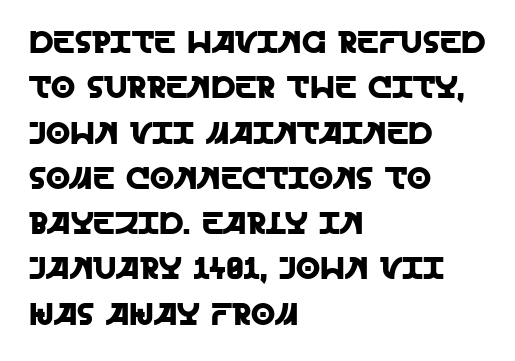
Q: Is the text italic (slanted)? A: No, it is upright.
Q: Is the typeface a serif or a sans-serif typeface? A: Sans-serif.
Q: Is the text underlined? A: No.
Q: How is the paragraph aligned? A: Left-aligned.
Q: Is the spacing between letters normal or unusually wide? A: Normal.
Q: Is the spacing between lines tight, normal or loose? A: Normal.
Q: Width (condensed, normal, or wide)? A: Normal.
Q: x-height? A: Large.
Q: Monospaced? A: No.
